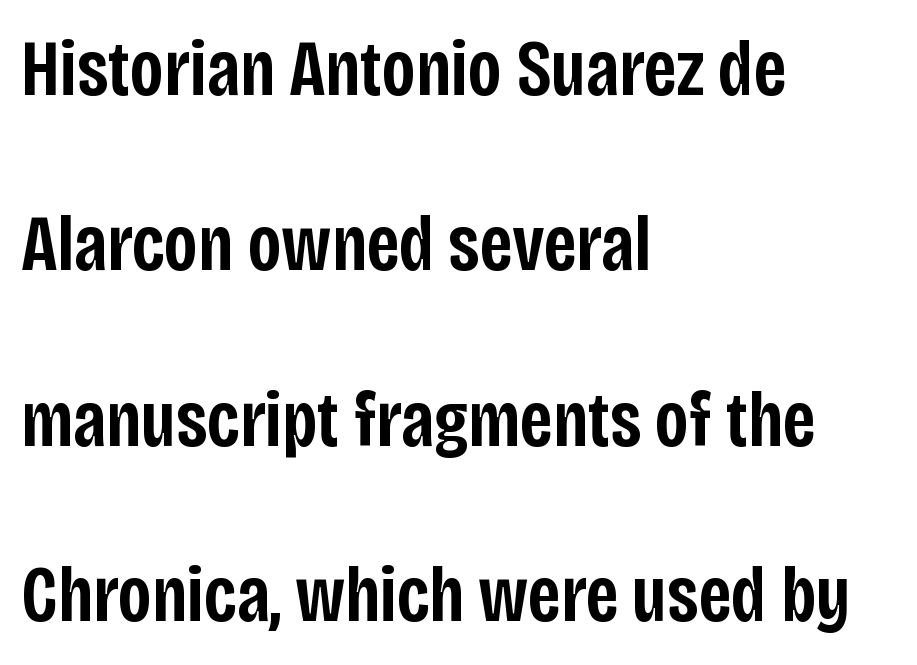
The image shows 79 px semibold, condensed sans-serif type, upright; set left-aligned, loose line spacing (2.22x), normal letter spacing, not underlined; low stroke contrast and a large x-height.
